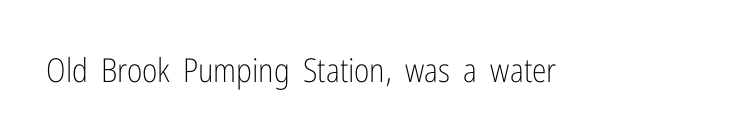
The image shows 33 px light, condensed sans-serif type, upright; set normal letter spacing, not underlined; low stroke contrast and a medium x-height.
